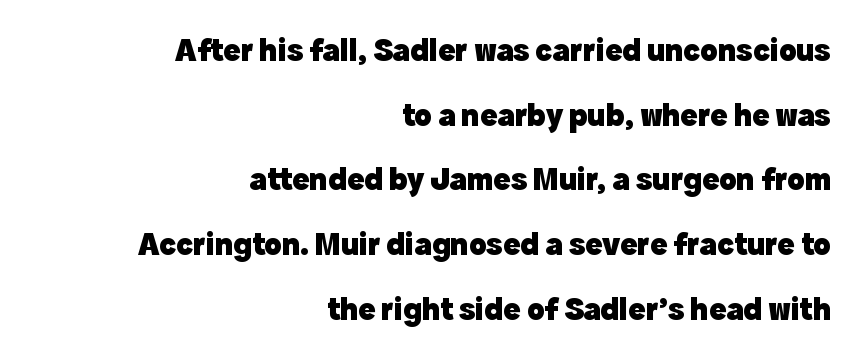
The image shows 32 px heavy sans-serif type, upright; set right-aligned, loose line spacing (2.02x), normal letter spacing, not underlined; a medium x-height.
